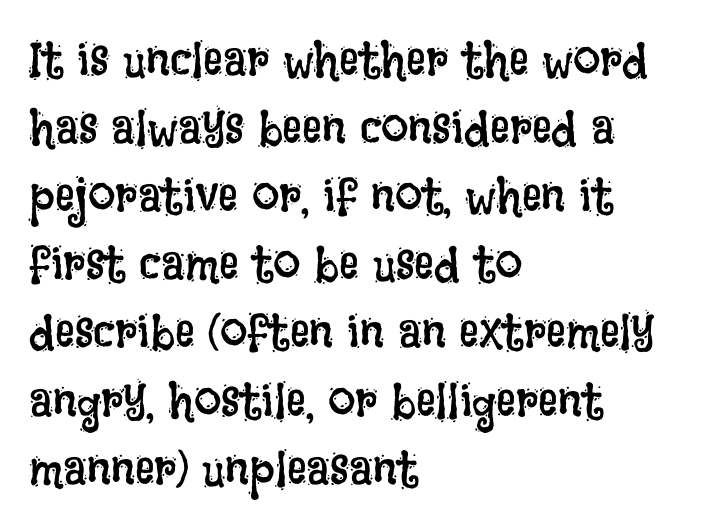
The image shows 49 px regular-weight, condensed type, upright; set left-aligned, normal line spacing (1.39x), normal letter spacing, not underlined; low stroke contrast and a large x-height.
